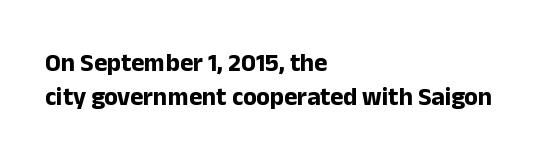
{"italic": "no", "bold": "yes", "underline": "no", "align": "left", "line_spacing": "normal", "line_spacing_ratio": 1.36, "letter_spacing": "normal", "letter_spacing_em": 0.0, "glyph_px": 25}
